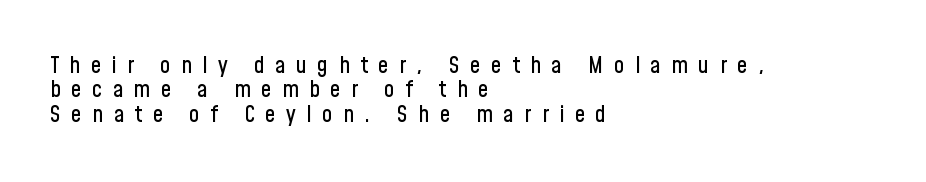
{"italic": "no", "underline": "no", "align": "left", "line_spacing": "tight", "line_spacing_ratio": 1.06, "letter_spacing": "wide", "letter_spacing_em": 0.46, "glyph_px": 23}
